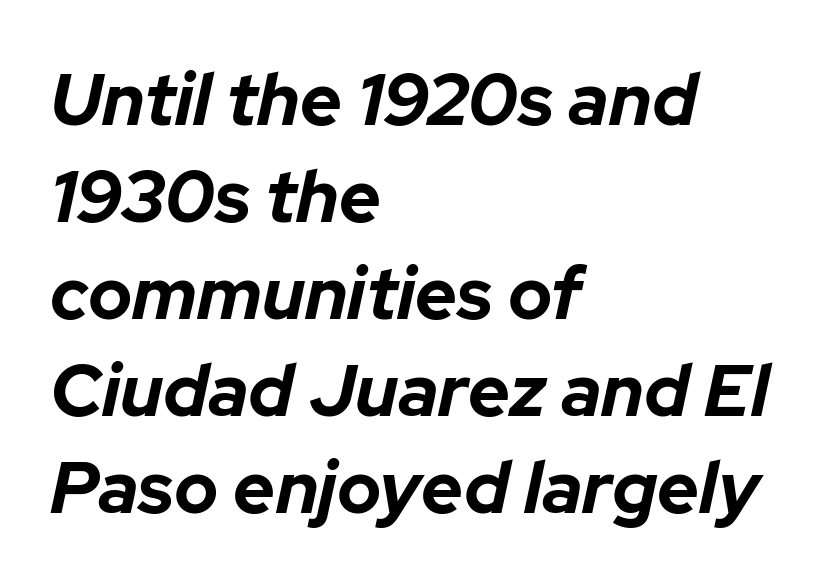
Q: Is the text bold? A: Yes.
Q: Is the text italic (slanted)? A: Yes, it leans right by about 12 degrees.
Q: Is the text underlined? A: No.
Q: How is the paragraph aligned? A: Left-aligned.
Q: Is the spacing between letters normal or unusually wide? A: Normal.
Q: Is the spacing between lines tight, normal or loose? A: Normal.
Q: Width (condensed, normal, or wide)? A: Normal.
Q: Stroke contrast? A: Low.
Q: x-height? A: Medium.
Q: Monospaced? A: No.
